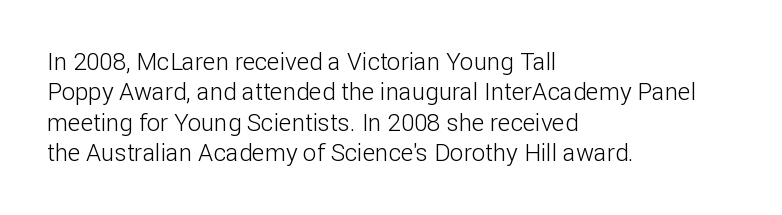
{"italic": "no", "bold": "no", "underline": "no", "align": "left", "line_spacing": "normal", "line_spacing_ratio": 1.27, "letter_spacing": "normal", "letter_spacing_em": 0.0, "glyph_px": 24}
